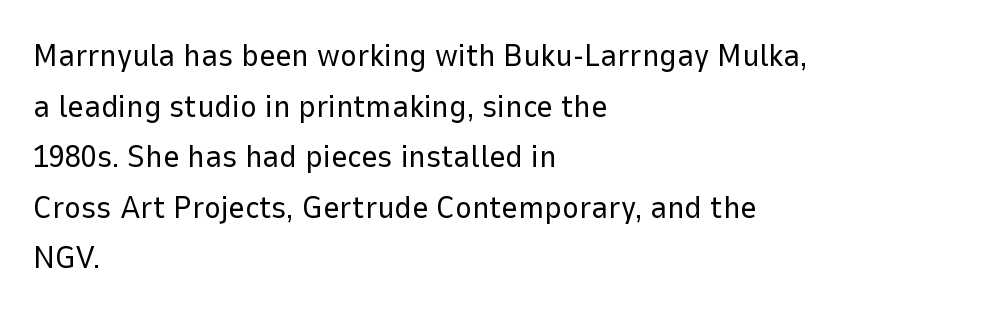
{"serif": "no", "italic": "no", "bold": "no", "weight": "regular", "width": "normal", "stroke_contrast": "low", "x_height": "medium", "monospaced": "no", "underline": "no", "align": "left", "line_spacing": "normal", "line_spacing_ratio": 1.58, "letter_spacing": "normal", "letter_spacing_em": 0.0, "glyph_px": 32}
